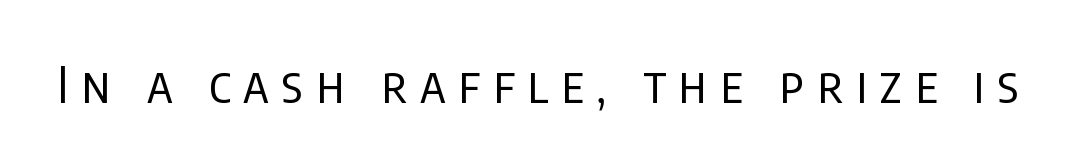
The image shows 50 px regular-weight, condensed sans-serif type, upright; set unusually wide letter spacing (+0.26 em), not underlined; low stroke contrast and a large x-height.
